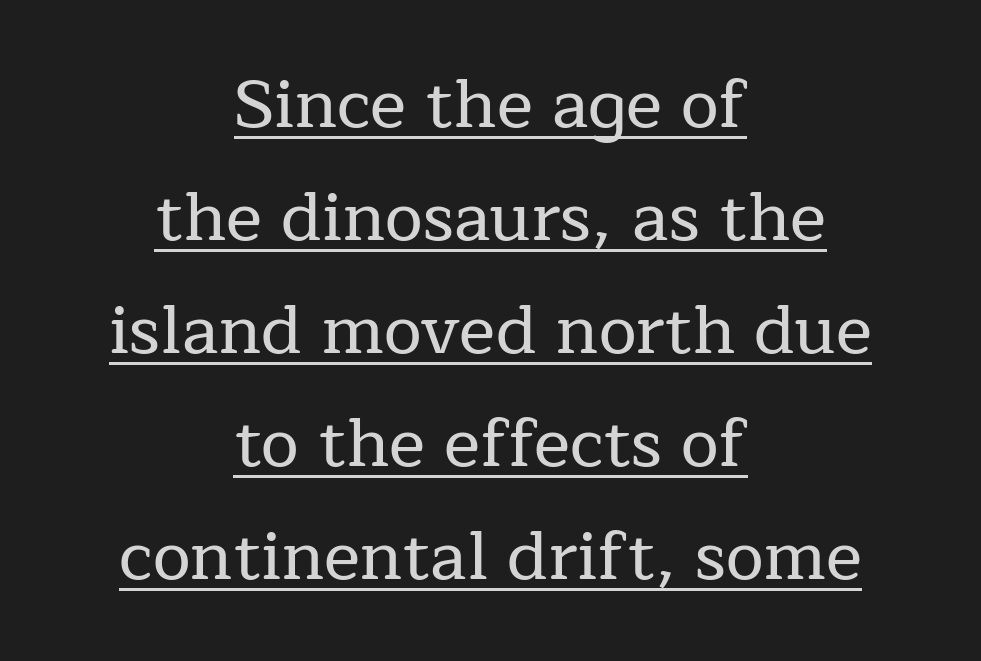
Interline gaps are of average width in this sample. Line starts and ends both wander, symmetrically. This sample has the flowing, uneven cadence of proportional lettering. Standard letterfit; no display-style spreading of the glyphs. Characters remain perfectly vertical along every line.
